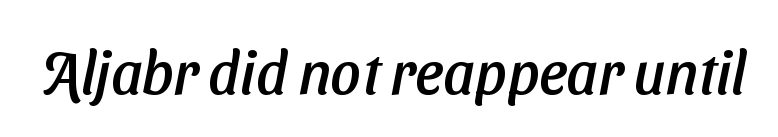
A typesetter would call this zero additional tracking. The glyphs are unaccompanied by any horizontal stroke below them. Spacing verdict: proportional, widths tailored to each character. The text was rendered using a sans face with plain stroke endings.
